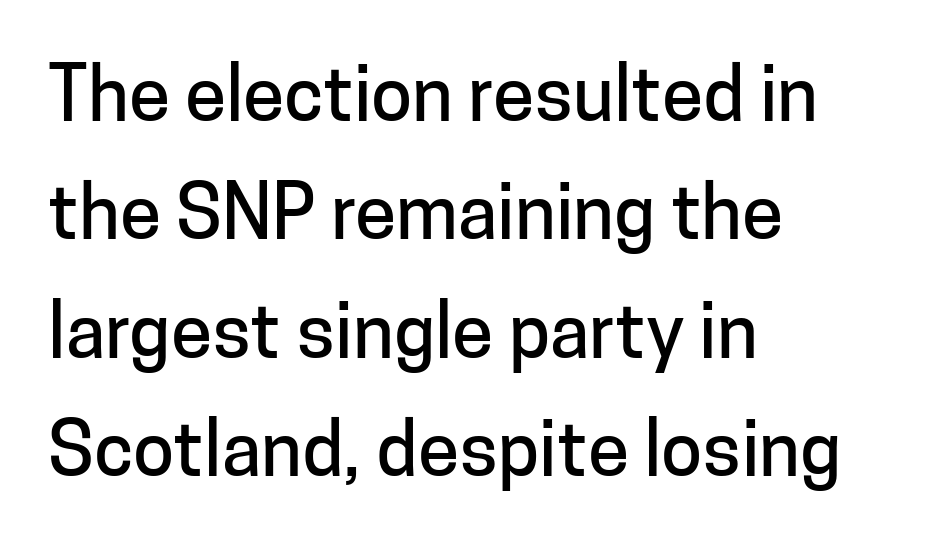
Q: Is the text italic (slanted)? A: No, it is upright.
Q: Is the typeface a serif or a sans-serif typeface? A: Sans-serif.
Q: Is the text underlined? A: No.
Q: How is the paragraph aligned? A: Left-aligned.
Q: Is the spacing between letters normal or unusually wide? A: Normal.
Q: Is the spacing between lines tight, normal or loose? A: Normal.
Q: Width (condensed, normal, or wide)? A: Normal.
Q: Stroke contrast? A: Low.
Q: x-height? A: Medium.
Q: Monospaced? A: No.
